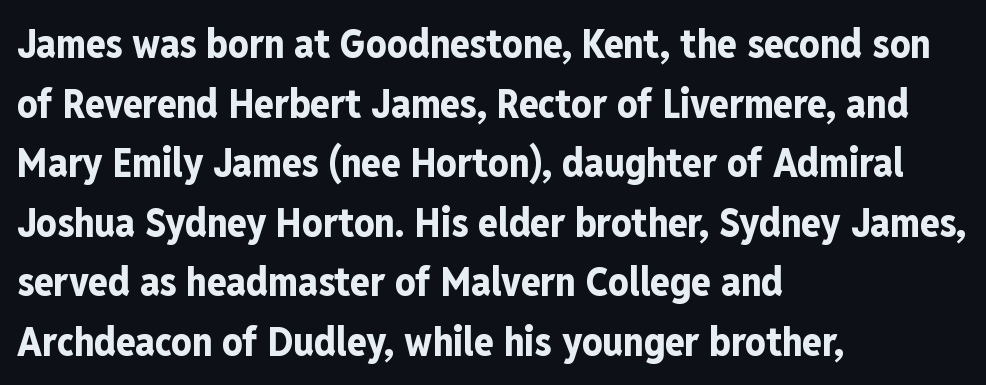
{"serif": "no", "italic": "no", "bold": "yes", "weight": "bold", "width": "condensed", "stroke_contrast": "low", "x_height": "medium", "monospaced": "no", "underline": "no", "align": "left", "line_spacing": "normal", "line_spacing_ratio": 1.49, "letter_spacing": "normal", "letter_spacing_em": 0.0, "glyph_px": 40}
